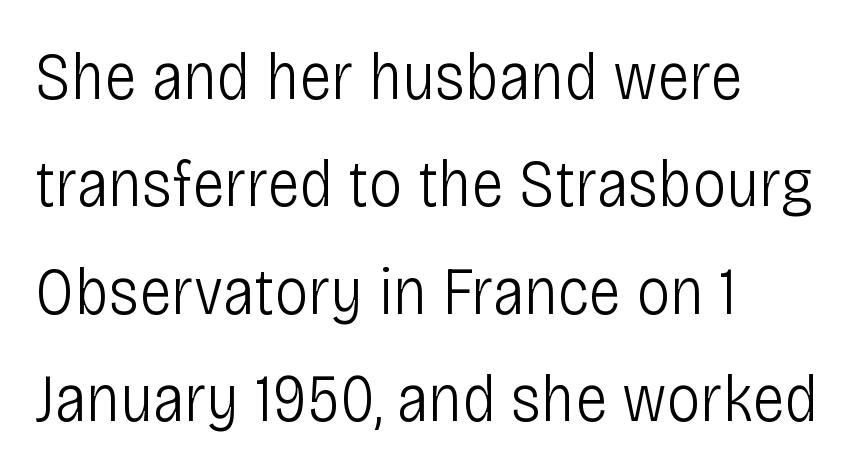
Q: Is the text bold? A: No.
Q: Is the text italic (slanted)? A: No, it is upright.
Q: Is the typeface a serif or a sans-serif typeface? A: Sans-serif.
Q: Is the text underlined? A: No.
Q: How is the paragraph aligned? A: Left-aligned.
Q: Is the spacing between letters normal or unusually wide? A: Normal.
Q: Is the spacing between lines tight, normal or loose? A: Normal.
Q: Width (condensed, normal, or wide)? A: Condensed.
Q: Stroke contrast? A: Low.
Q: x-height? A: Large.
Q: Monospaced? A: No.
